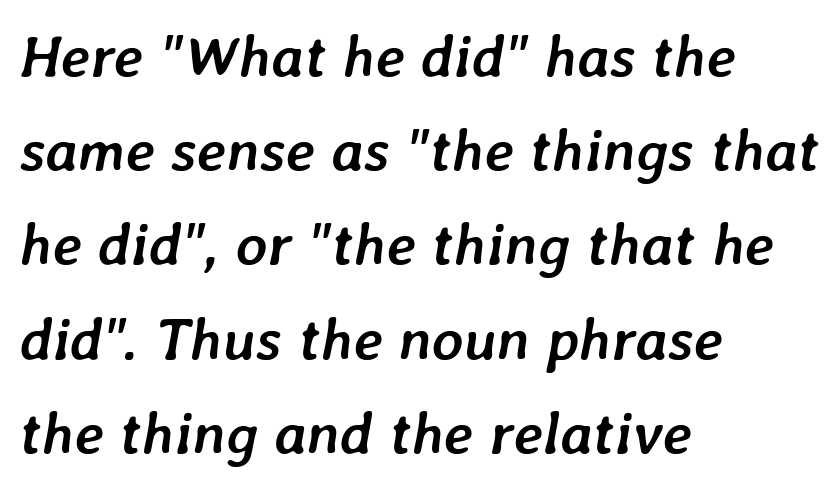
Q: Is the text bold? A: Yes.
Q: Is the text italic (slanted)? A: Yes, it leans right by about 7 degrees.
Q: Is the text underlined? A: No.
Q: How is the paragraph aligned? A: Left-aligned.
Q: Is the spacing between letters normal or unusually wide? A: Normal.
Q: Is the spacing between lines tight, normal or loose? A: Normal.
Q: Width (condensed, normal, or wide)? A: Normal.
Q: Stroke contrast? A: Low.
Q: x-height? A: Medium.
Q: Monospaced? A: No.
